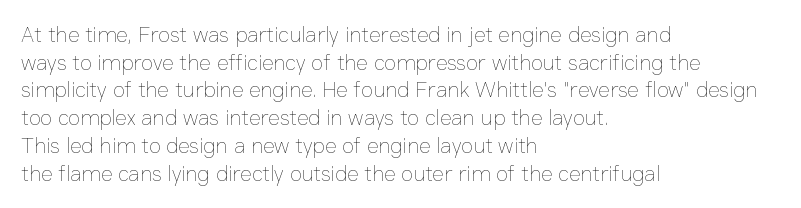
The typeface has the unassuming heft of standard copy or less. Vertical strokes here are truly vertical. A clean baseline with only descenders dipping below it. Default kerning and tracking; the words read as compact shapes.
